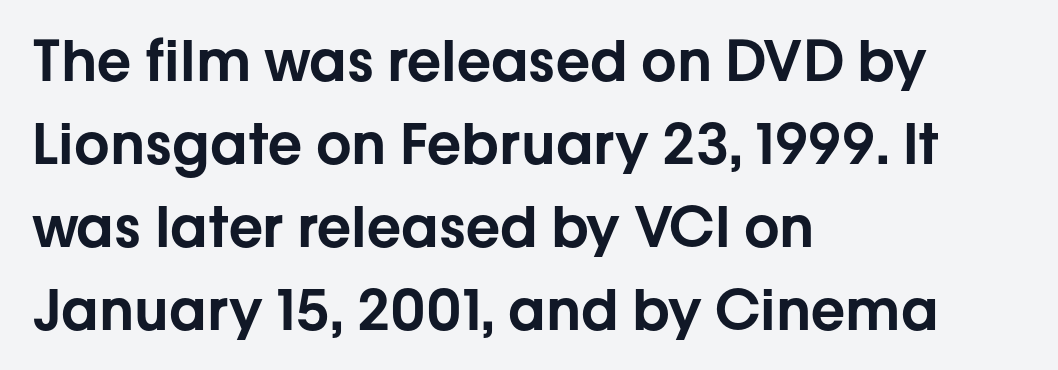
{"serif": "no", "italic": "no", "width": "normal", "stroke_contrast": "low", "x_height": "medium", "monospaced": "no", "underline": "no", "align": "left", "line_spacing": "normal", "line_spacing_ratio": 1.48, "letter_spacing": "normal", "letter_spacing_em": 0.0, "glyph_px": 56}
